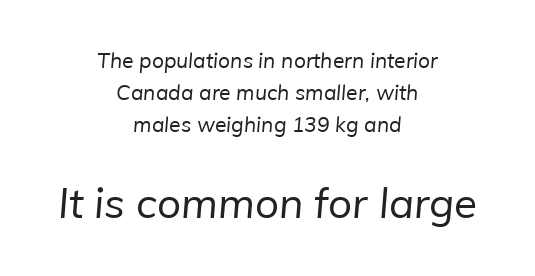
{"serif": "no", "bold": "no", "weight": "regular", "width": "normal", "stroke_contrast": "low", "x_height": "medium", "monospaced": "no", "underline": "no", "align": "center", "line_spacing": "normal", "line_spacing_ratio": 1.52, "letter_spacing": "normal", "letter_spacing_em": 0.0, "larger_block": "second", "size_ratio": 2.0, "glyph_px": 42}
